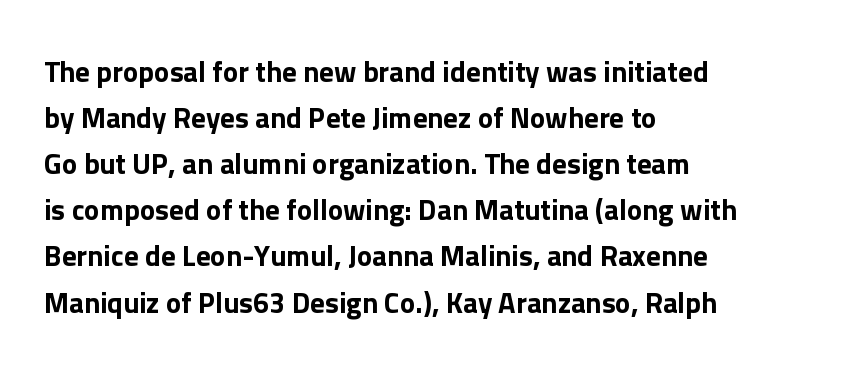
{"serif": "no", "italic": "no", "width": "normal", "stroke_contrast": "low", "x_height": "medium", "monospaced": "no", "underline": "no", "align": "left", "line_spacing": "normal", "line_spacing_ratio": 1.59, "letter_spacing": "normal", "letter_spacing_em": 0.0, "glyph_px": 29}
